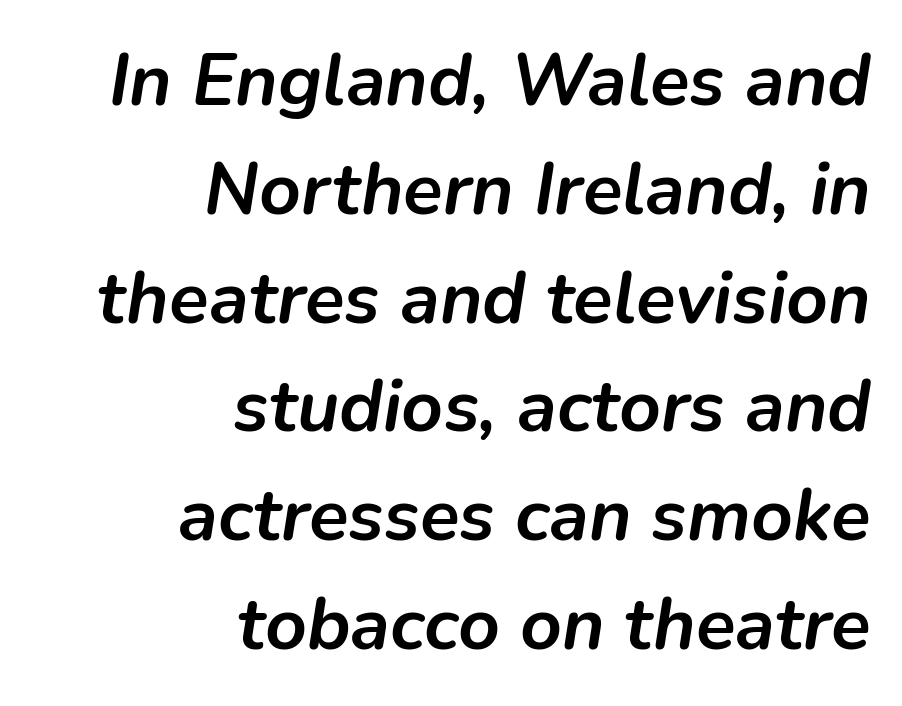
Tracking here is standard; glyphs follow each other at the usual distance. Quick note: italic. Is this a fixed-width face? No — the glyphs have proportional, varying widths. Notice how thick the strokes are: this is what a full bold looks like. All the whitespace from short lines collects on the left. Vertically, the passage feels balanced, rows spaced as you'd expect.
